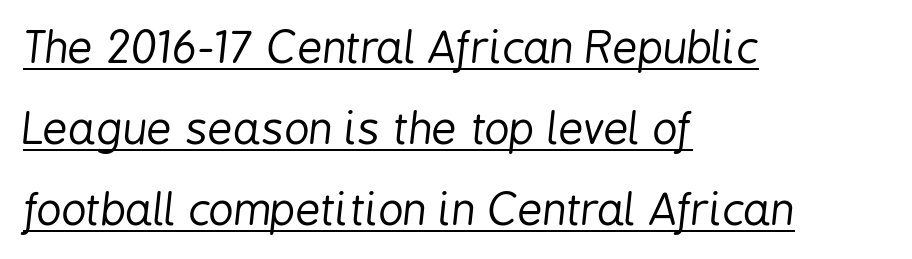
Letter spacing: default. Note the varied advance widths — an 'i' is clearly narrower than an 'm'. Emphasis is given by a line drawn under the lettering. Rendered with sloped, italic letterforms.
